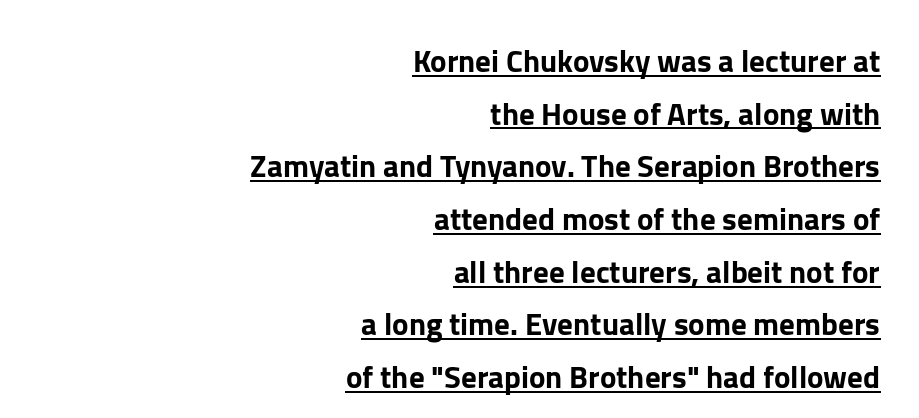
The image shows 31 px sans-serif type, upright; set right-aligned, normal line spacing (1.7x), normal letter spacing, underlined; low stroke contrast and a medium x-height.
